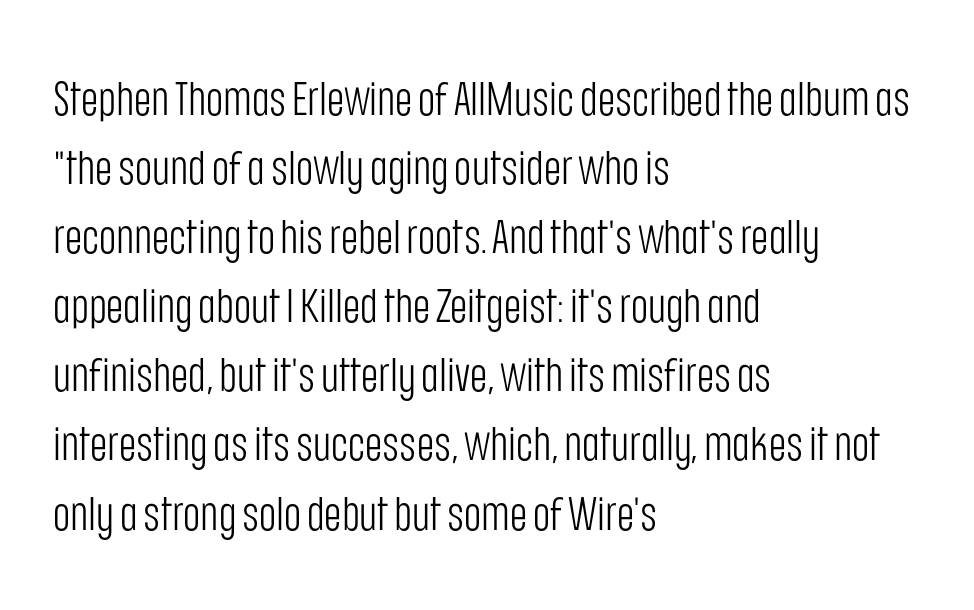
The image shows 47 px light, condensed sans-serif type, upright; set left-aligned, normal line spacing (1.47x), normal letter spacing, not underlined; low stroke contrast and a large x-height.
